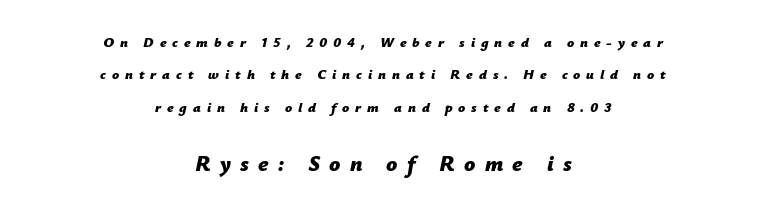
Visually, the bottom section dominates because its glyphs are scaled up. The tracking reads as deliberately expanded to a designer's eye. The face used here has a pronounced slope to its letters. Glance below the letters and you will spot only blank space.
